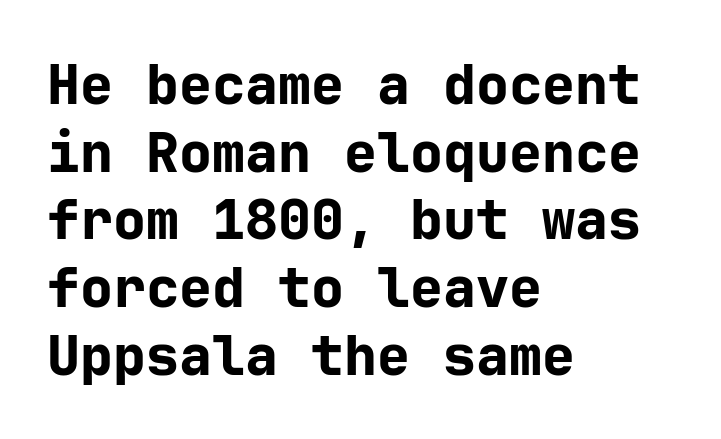
The image shows 55 px bold sans-serif type, upright; set left-aligned, line spacing 1.23x, normal letter spacing, not underlined; low stroke contrast and a medium x-height.
